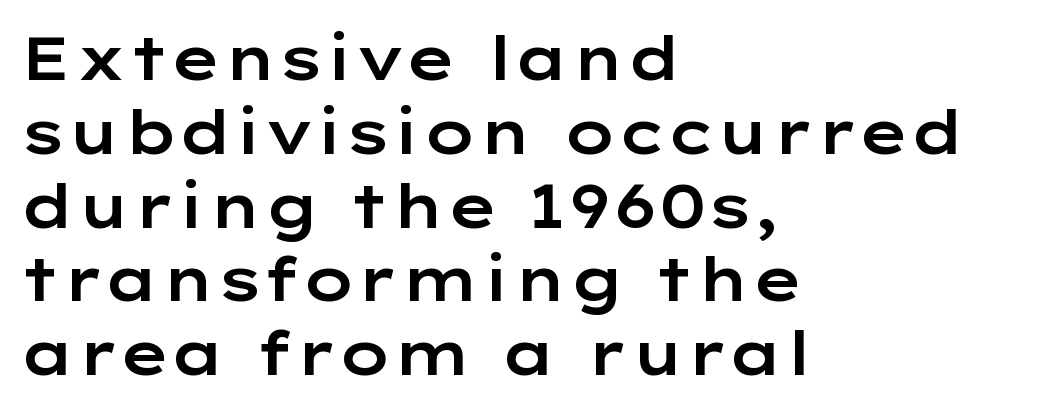
{"serif": "no", "italic": "no", "width": "wide", "stroke_contrast": "low", "x_height": "medium", "monospaced": "no", "underline": "no", "align": "left", "line_spacing_ratio": 1.23, "letter_spacing": "normal", "letter_spacing_em": 0.0, "glyph_px": 60}
